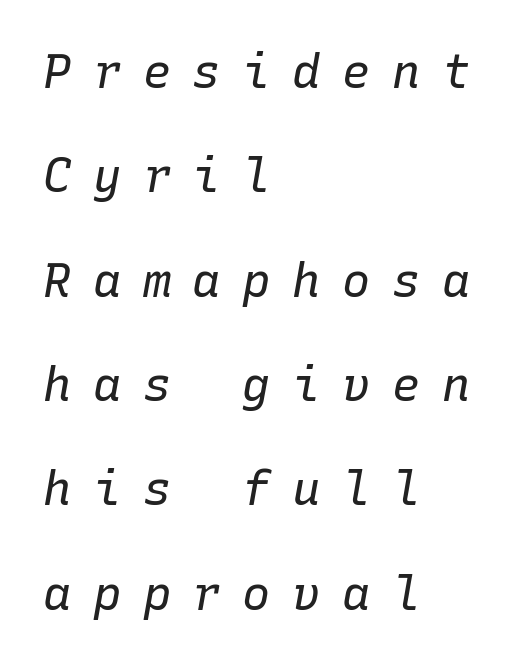
{"italic": "yes", "lean": "right", "slant_degrees": 10, "bold": "no", "weight": "regular", "width": "normal", "stroke_contrast": "low", "x_height": "medium", "monospaced": "yes", "underline": "no", "align": "left", "line_spacing": "loose", "line_spacing_ratio": 2.22, "letter_spacing": "wide", "letter_spacing_em": 0.46, "glyph_px": 47}
